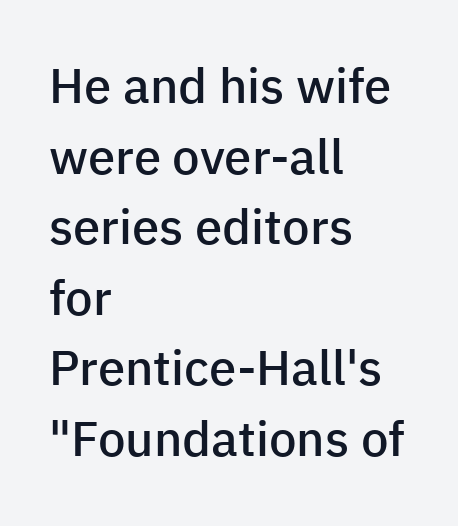
Q: Is the text bold? A: Semi-bold.
Q: Is the text italic (slanted)? A: No, it is upright.
Q: Is the typeface a serif or a sans-serif typeface? A: Sans-serif.
Q: Is the text underlined? A: No.
Q: How is the paragraph aligned? A: Left-aligned.
Q: Is the spacing between letters normal or unusually wide? A: Normal.
Q: Is the spacing between lines tight, normal or loose? A: Normal.
Q: Width (condensed, normal, or wide)? A: Normal.
Q: Stroke contrast? A: Low.
Q: x-height? A: Medium.
Q: Monospaced? A: No.
